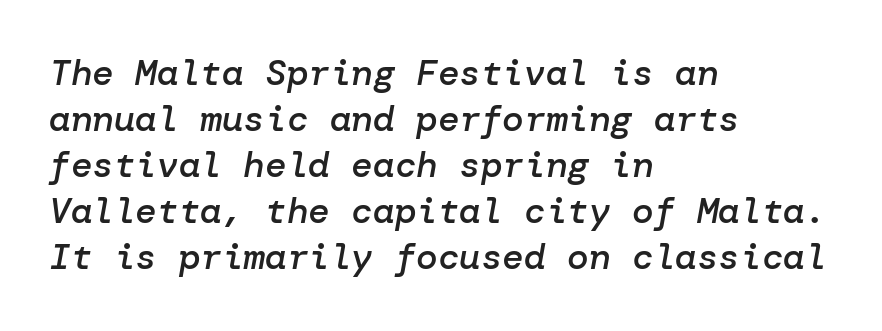
This rendering uses left alignment, leaving the right contour irregular. Decoration check: the copy has no underline. These lines were composed using italics. This sample keeps an unexceptional amount of space between lines. Caption: semibold face, moderately heavy strokes.
